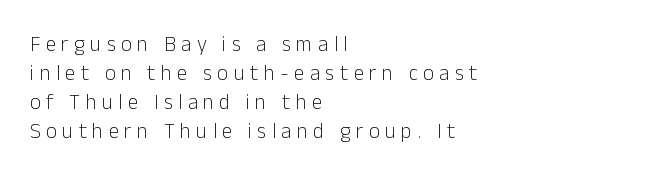
{"italic": "no", "bold": "no", "underline": "no", "align": "left", "line_spacing": "normal", "line_spacing_ratio": 1.38, "letter_spacing": "wide", "letter_spacing_em": 0.26, "glyph_px": 21}
